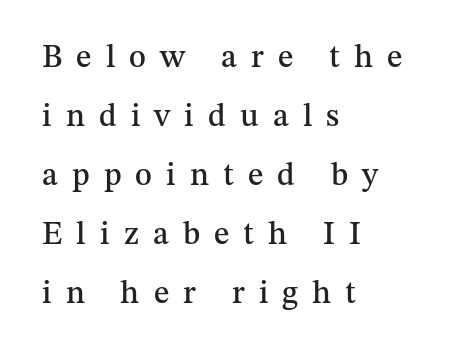
Letter spacing: wide. These lines are rendered in a variable-pitch font. The setting favours the left margin, as ordinary paragraphs usually do. Each row of text sits above clean, open space.
